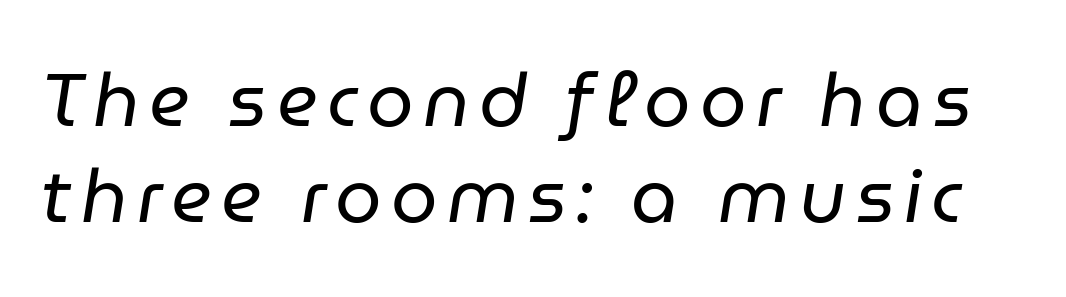
Q: Is the text bold? A: No.
Q: Is the text italic (slanted)? A: Yes, it leans right by about 9 degrees.
Q: Is the text underlined? A: No.
Q: Is the spacing between lines tight, normal or loose? A: Normal.
Q: Width (condensed, normal, or wide)? A: Normal.
Q: Stroke contrast? A: Low.
Q: x-height? A: Medium.
Q: Monospaced? A: No.
